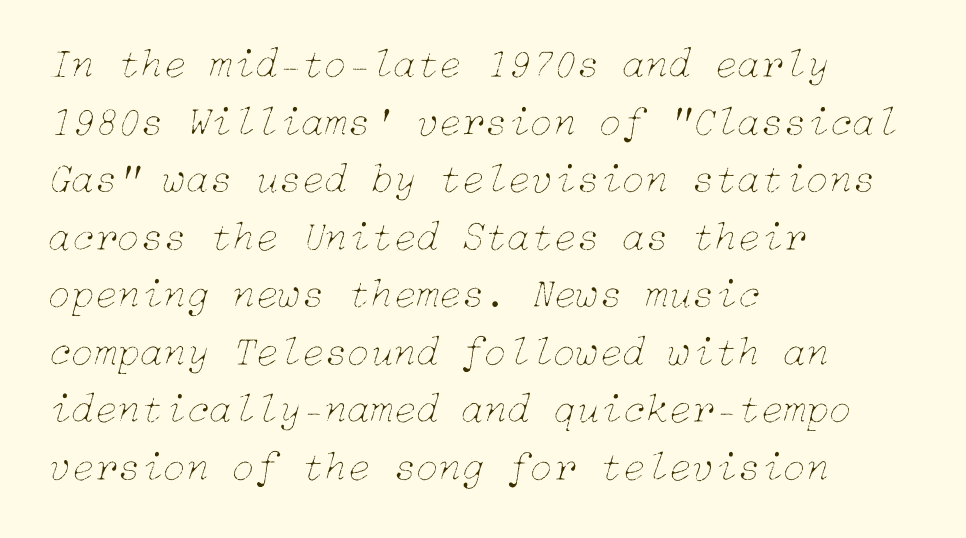
A student would call this left alignment; a typographer would say flush left, rag right. The lettering tilts uniformly, giving the passage an italic look. Heft: none added — not bold. Nobody touched the tracking dial on this one. Each new line begins a customary step beneath the previous one.
